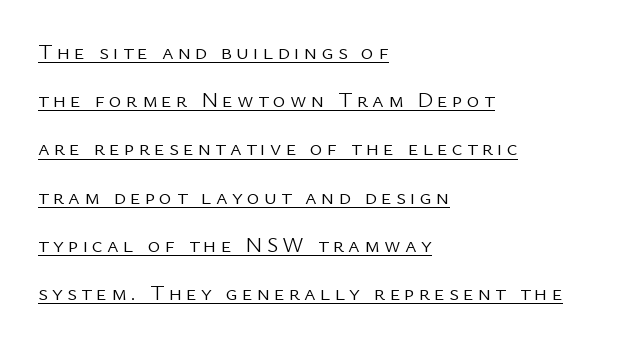
{"italic": "no", "bold": "no", "underline": "yes", "align": "left", "line_spacing": "loose", "line_spacing_ratio": 2.19, "glyph_px": 22}
